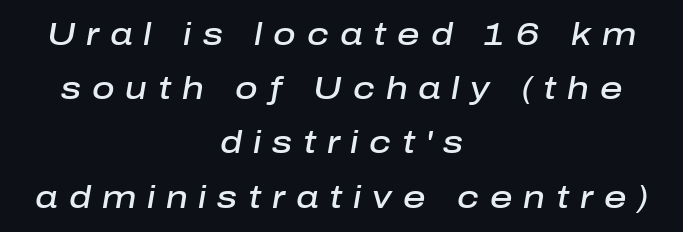
The image shows 31 px semibold type, italic (leaning right); set centered, line spacing 1.75x, unusually wide letter spacing (+0.35 em), not underlined; low stroke contrast and a medium x-height.
